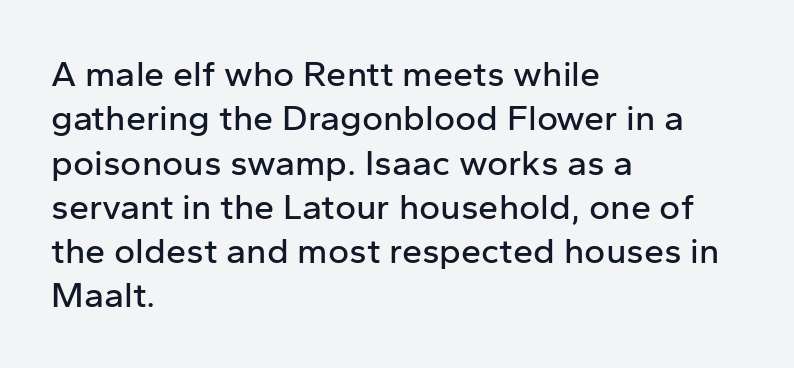
{"serif": "no", "italic": "no", "width": "normal", "stroke_contrast": "low", "x_height": "medium", "monospaced": "no", "underline": "no", "align": "left", "line_spacing_ratio": 1.23, "letter_spacing": "normal", "letter_spacing_em": 0.0, "glyph_px": 36}
